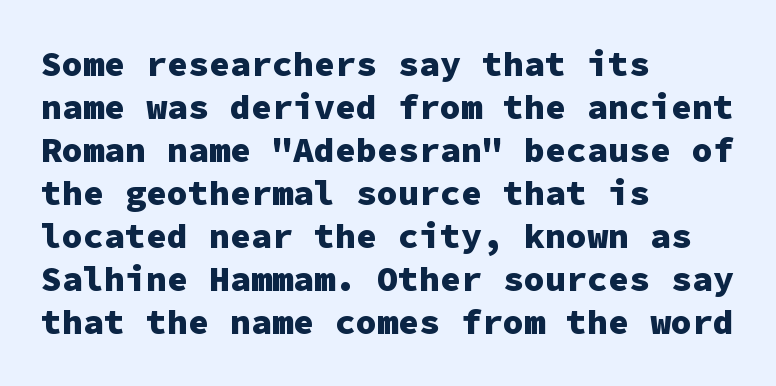
Q: Is the text bold? A: Yes.
Q: Is the text italic (slanted)? A: No, it is upright.
Q: Is the typeface a serif or a sans-serif typeface? A: Sans-serif.
Q: Is the text underlined? A: No.
Q: How is the paragraph aligned? A: Left-aligned.
Q: Is the spacing between letters normal or unusually wide? A: Normal.
Q: Width (condensed, normal, or wide)? A: Normal.
Q: Stroke contrast? A: Low.
Q: x-height? A: Medium.
Q: Monospaced? A: Yes.
